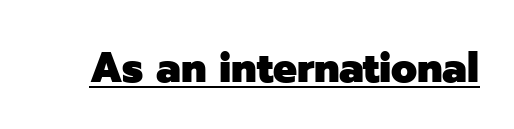
{"serif": "no", "italic": "no", "bold": "yes", "weight": "heavy", "width": "normal", "stroke_contrast": "low", "x_height": "medium", "monospaced": "no", "underline": "yes", "letter_spacing": "normal", "letter_spacing_em": 0.0, "glyph_px": 42}
